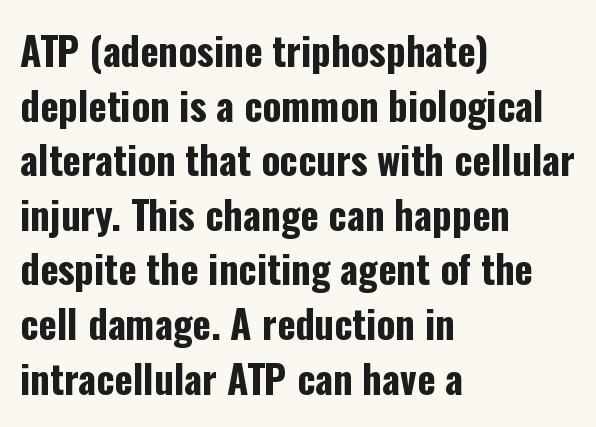
Q: Is the text bold? A: Yes.
Q: Is the text italic (slanted)? A: No, it is upright.
Q: Is the typeface a serif or a sans-serif typeface? A: Sans-serif.
Q: Is the text underlined? A: No.
Q: How is the paragraph aligned? A: Left-aligned.
Q: Is the spacing between letters normal or unusually wide? A: Normal.
Q: Is the spacing between lines tight, normal or loose? A: Normal.
Q: Width (condensed, normal, or wide)? A: Condensed.
Q: Stroke contrast? A: Low.
Q: x-height? A: Medium.
Q: Monospaced? A: No.
